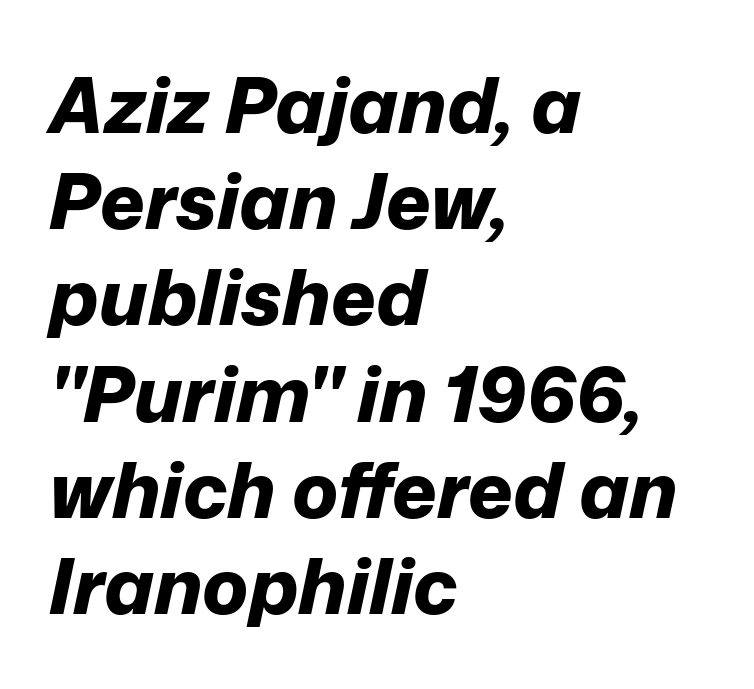
The image shows 77 px bold type, italic (leaning right); set left-aligned, normal line spacing (1.25x), normal letter spacing, not underlined; low stroke contrast and a medium x-height.
